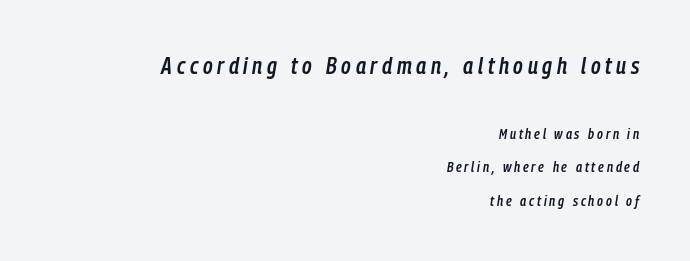
Stems and bowls a touch heavier than normal — semibold. The specimen omits any rule beneath the text block's lines. The rendering uses a large line-height, opening up the rows. The rendering inserts visible extra space after every character. Visually, the top section dominates because its glyphs are scaled up. Does the copy run flush right? Yes — the right margin is perfectly even.
